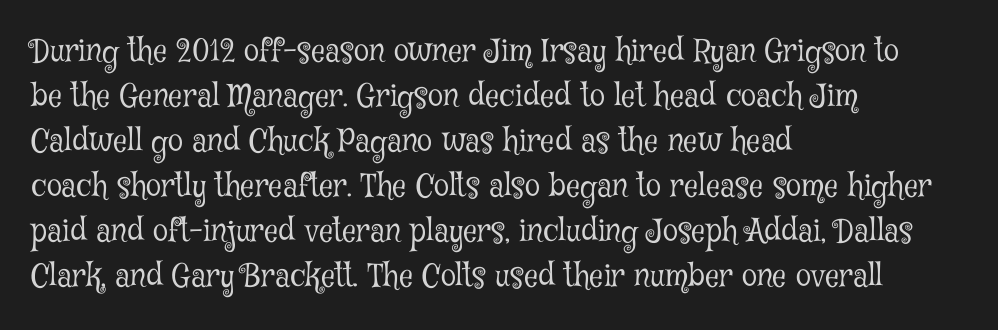
Q: Is the text bold? A: No.
Q: Is the text italic (slanted)? A: No, it is upright.
Q: Is the typeface a serif or a sans-serif typeface? A: Serif.
Q: Is the text underlined? A: No.
Q: How is the paragraph aligned? A: Left-aligned.
Q: Is the spacing between letters normal or unusually wide? A: Normal.
Q: Is the spacing between lines tight, normal or loose? A: Normal.
Q: Width (condensed, normal, or wide)? A: Condensed.
Q: Stroke contrast? A: Low.
Q: x-height? A: Medium.
Q: Monospaced? A: No.
